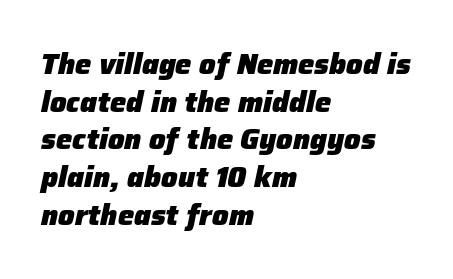
Looking at the ascenders, they clearly lean. Whoever set this chose a conventional vertical rhythm. Nobody drew a line under any word here. Casual observation: everything's shoved over to the left. Typesetter's note: full bold, strokes at maximum text heaviness.
